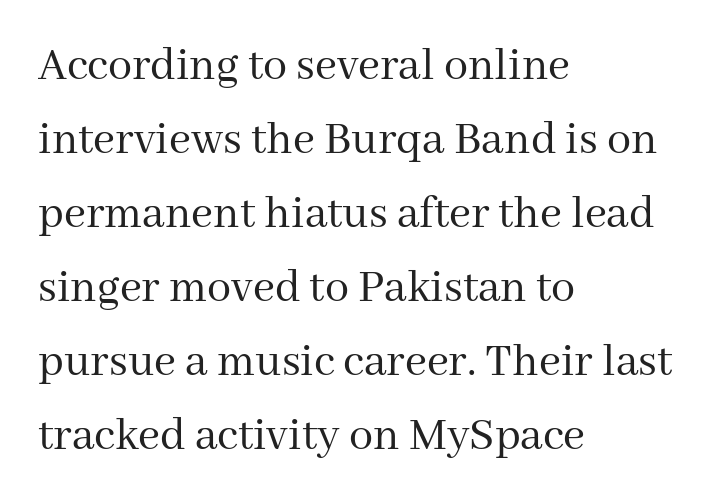
{"serif": "yes", "italic": "no", "bold": "no", "weight": "regular", "width": "normal", "stroke_contrast": "medium", "x_height": "medium", "monospaced": "no", "underline": "no", "align": "left", "line_spacing": "normal", "line_spacing_ratio": 1.54, "letter_spacing": "normal", "letter_spacing_em": 0.0, "glyph_px": 48}
